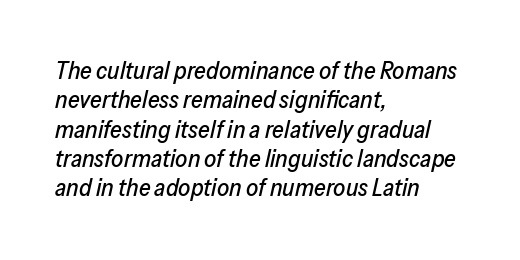
The lettering tilts uniformly, giving the passage an italic look. Each row of text sits above clean, open space. The horizontal fit of the characters is conventional and even. Casual observation: everything's shoved over to the left.
